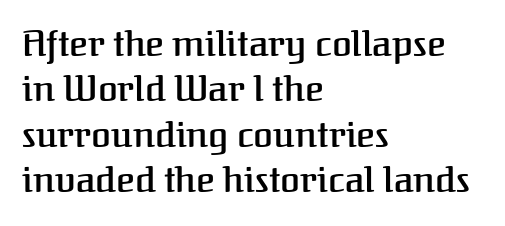
{"serif": "yes", "italic": "no", "bold": "semi", "weight": "semibold", "width": "normal", "stroke_contrast": "medium", "x_height": "medium", "monospaced": "no", "underline": "no", "align": "left", "line_spacing": "normal", "line_spacing_ratio": 1.26, "letter_spacing": "normal", "letter_spacing_em": 0.0, "glyph_px": 36}
